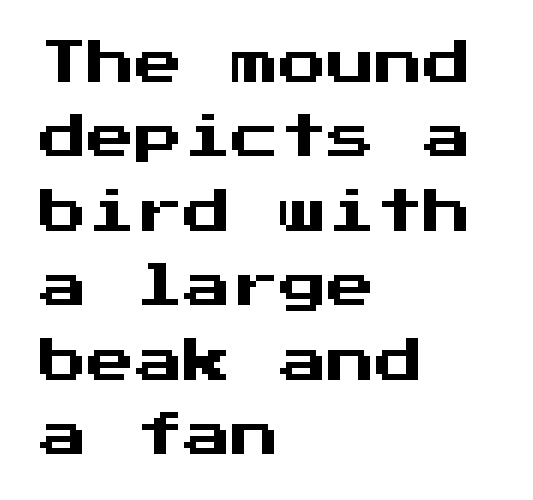
The image shows 48 px sans-serif type, upright, monospaced; set left-aligned, normal line spacing (1.55x), normal letter spacing, not underlined; medium stroke contrast and a medium x-height.
